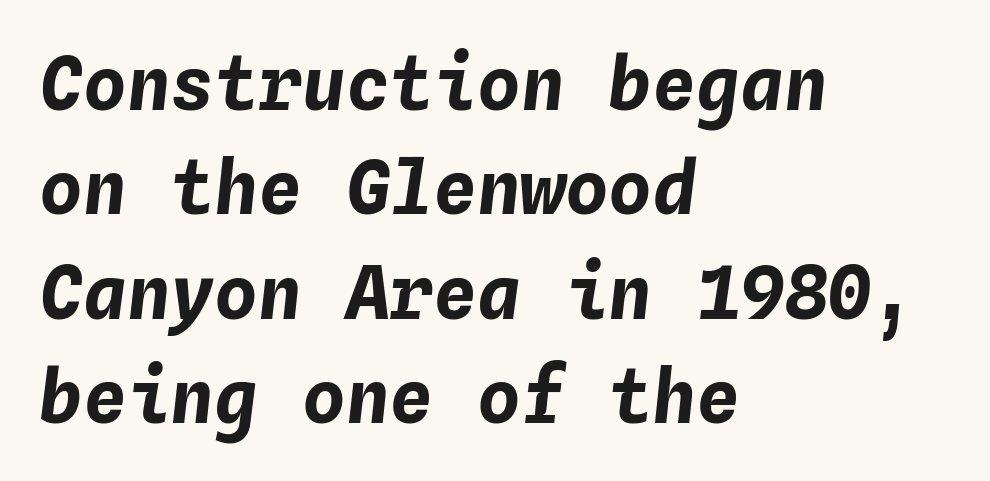
Q: Is the text bold? A: Yes.
Q: Is the text italic (slanted)? A: Yes, it leans right by about 4 degrees.
Q: Is the text underlined? A: No.
Q: How is the paragraph aligned? A: Left-aligned.
Q: Is the spacing between letters normal or unusually wide? A: Normal.
Q: Is the spacing between lines tight, normal or loose? A: Normal.
Q: Width (condensed, normal, or wide)? A: Normal.
Q: Stroke contrast? A: Low.
Q: x-height? A: Medium.
Q: Monospaced? A: Yes.
